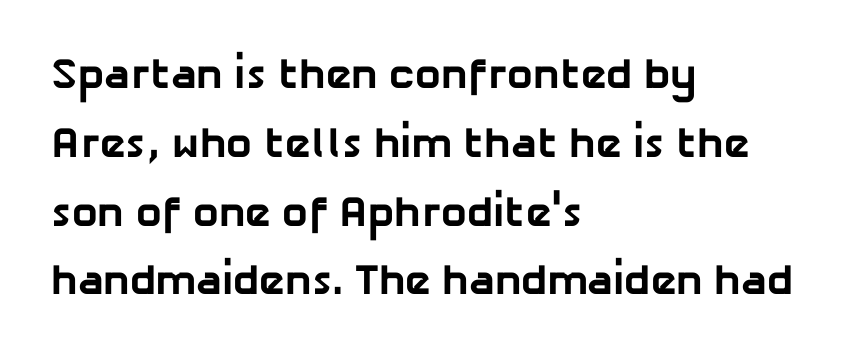
The image shows 43 px bold sans-serif type; set left-aligned, normal line spacing (1.6x), normal letter spacing, not underlined; low stroke contrast and a medium x-height.
